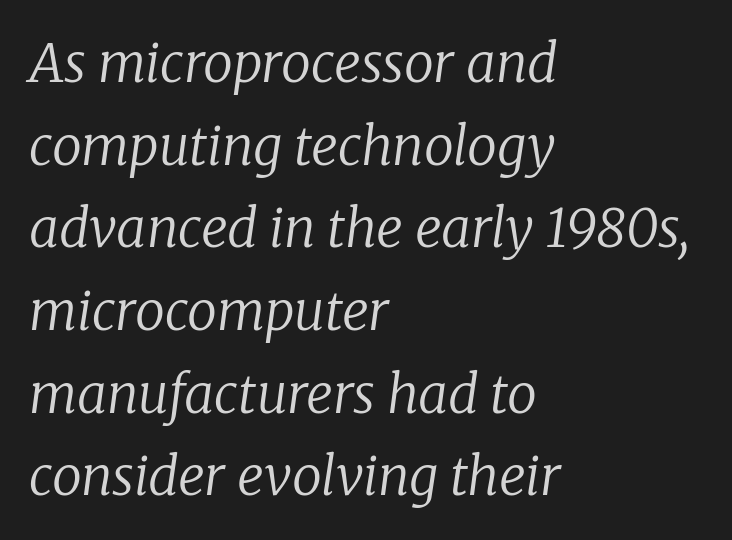
Q: Is the text bold? A: No.
Q: Is the text italic (slanted)? A: Yes, it leans right by about 8 degrees.
Q: Is the typeface a serif or a sans-serif typeface? A: Serif.
Q: Is the text underlined? A: No.
Q: How is the paragraph aligned? A: Left-aligned.
Q: Is the spacing between letters normal or unusually wide? A: Normal.
Q: Is the spacing between lines tight, normal or loose? A: Normal.
Q: Width (condensed, normal, or wide)? A: Normal.
Q: Stroke contrast? A: Low.
Q: x-height? A: Medium.
Q: Monospaced? A: No.
